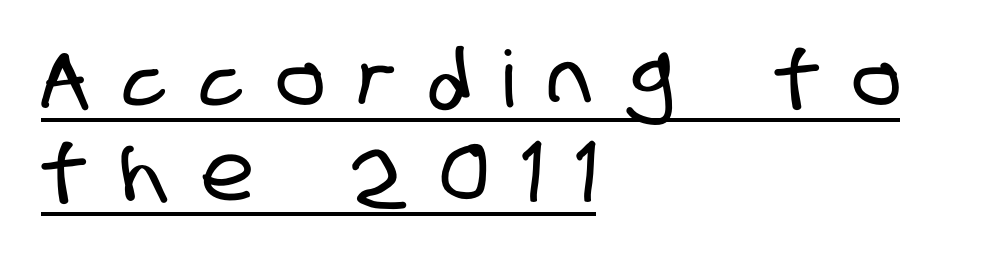
The image shows 78 px condensed sans-serif type; set left-aligned, line spacing 1.21x, unusually wide letter spacing (+0.44 em), underlined; low stroke contrast and a large x-height.
